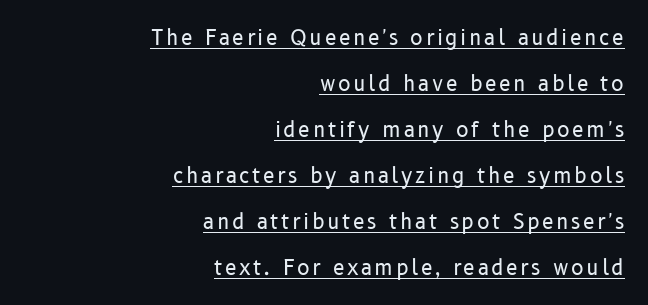
Q: Is the text bold? A: No.
Q: Is the text italic (slanted)? A: No, it is upright.
Q: Is the text underlined? A: Yes.
Q: How is the paragraph aligned? A: Right-aligned.
Q: Is the spacing between lines tight, normal or loose? A: Loose.
